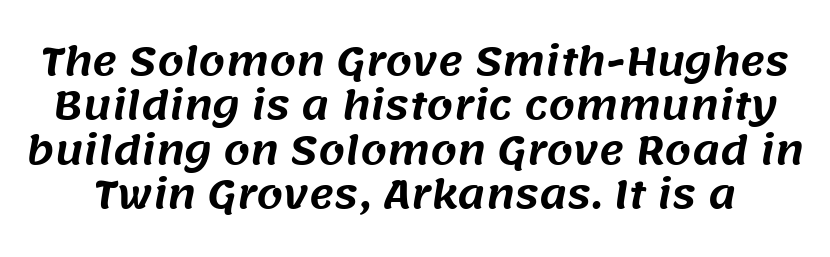
{"serif": "no", "width": "normal", "stroke_contrast": "medium", "x_height": "large", "monospaced": "no", "underline": "no", "line_spacing_ratio": 1.17, "letter_spacing": "normal", "letter_spacing_em": 0.0, "glyph_px": 38}
